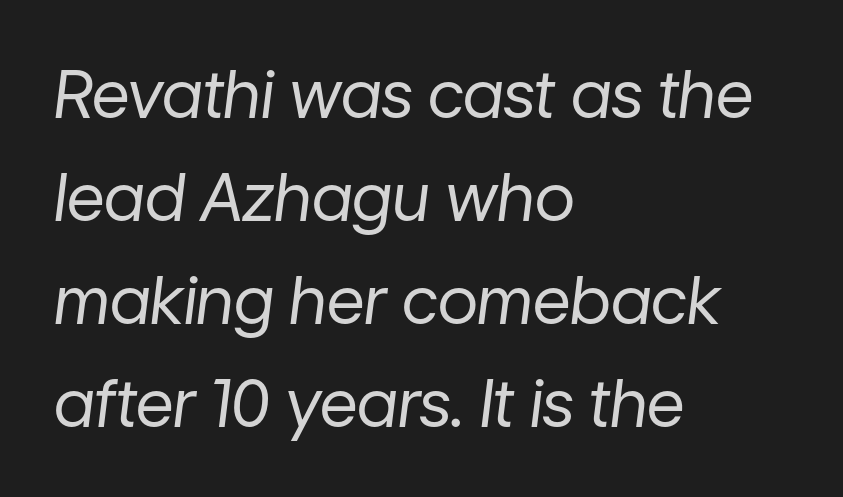
Where is the straight margin? On the left. Weight class: somewhere from thin through regular. A normal amount of white space separates one row of letters from the next. The string is rendered with underlining switched off. Here the designer chose a conventional face with non-uniform glyph widths. A typesetter would mark this as italic.
